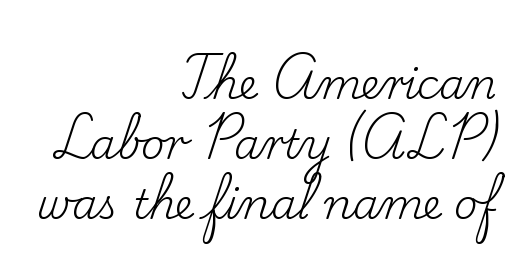
The horizontal fit of the characters is conventional and even. The paragraph has a hard right edge and a soft left edge. Is this a sans? No — the strokes have serifs.
